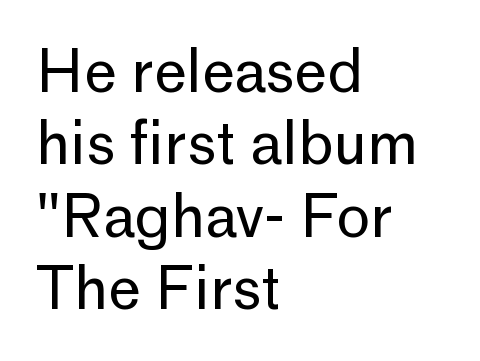
The image shows 58 px regular-weight sans-serif type, upright; set left-aligned, normal line spacing (1.25x), normal letter spacing, not underlined; low stroke contrast and a medium x-height.
